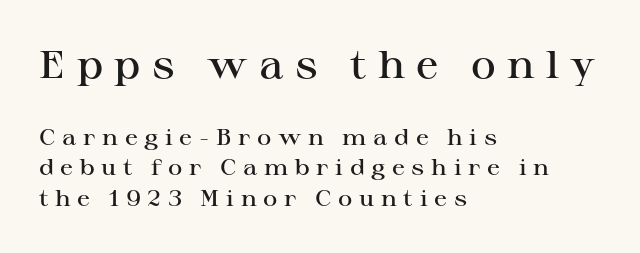
Q: Is the text bold? A: Semi-bold.
Q: Is the text italic (slanted)? A: No, it is upright.
Q: Is the typeface a serif or a sans-serif typeface? A: Serif.
Q: Is the text underlined? A: No.
Q: How is the paragraph aligned? A: Left-aligned.
Q: Is the spacing between letters normal or unusually wide? A: Unusually wide.
Q: Is the spacing between lines tight, normal or loose? A: Normal.
Q: Which block of text is set in a larger size, the first (top) or the second (bottom)? A: The first (top) one.
Q: Width (condensed, normal, or wide)? A: Wide.
Q: Stroke contrast? A: High.
Q: x-height? A: Medium.
Q: Monospaced? A: No.
